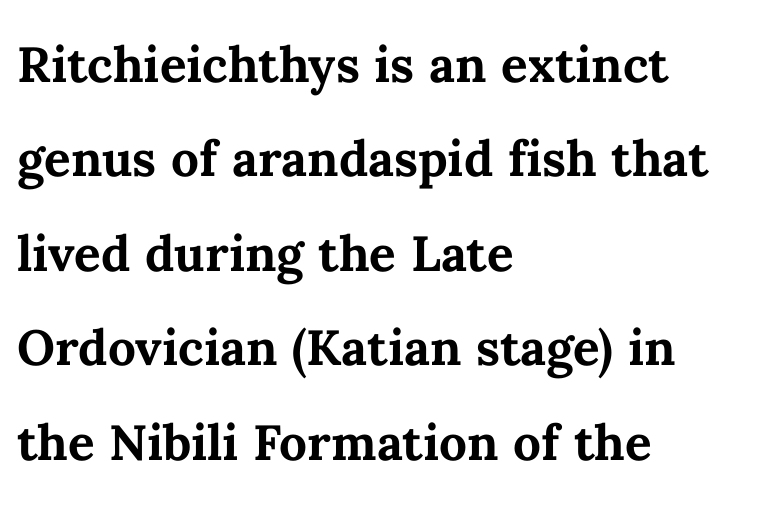
Q: Is the text bold? A: Yes.
Q: Is the text italic (slanted)? A: No, it is upright.
Q: Is the text underlined? A: No.
Q: How is the paragraph aligned? A: Left-aligned.
Q: Is the spacing between letters normal or unusually wide? A: Normal.
Q: Is the spacing between lines tight, normal or loose? A: Normal.
Q: Width (condensed, normal, or wide)? A: Normal.
Q: Stroke contrast? A: Medium.
Q: x-height? A: Medium.
Q: Monospaced? A: No.
